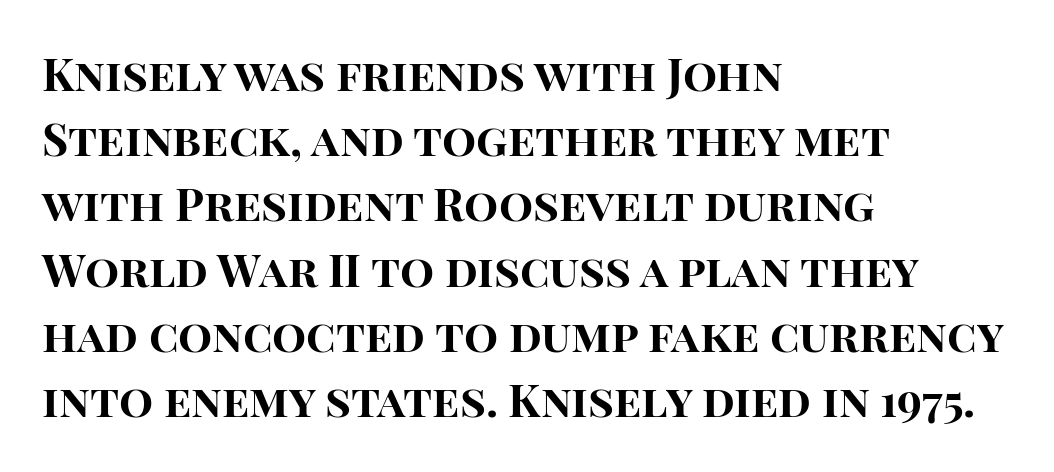
{"serif": "no", "italic": "no", "bold": "yes", "weight": "bold", "width": "normal", "stroke_contrast": "high", "x_height": "large", "monospaced": "no", "underline": "no", "align": "left", "line_spacing": "normal", "line_spacing_ratio": 1.45, "letter_spacing": "normal", "letter_spacing_em": 0.0, "glyph_px": 45}
